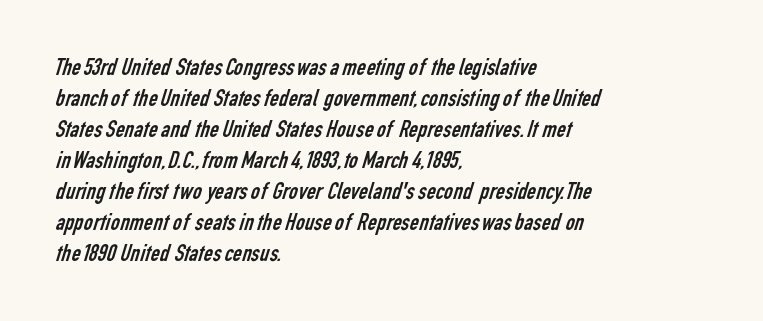
The space directly below the letters is spotless. Layout note: lines flush left. Weight: not bold — regular or lighter. Look at the tracking — it's just the regular setting, nothing added.
